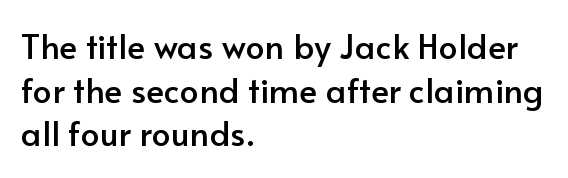
Q: Is the text italic (slanted)? A: No, it is upright.
Q: Is the typeface a serif or a sans-serif typeface? A: Sans-serif.
Q: Is the text underlined? A: No.
Q: How is the paragraph aligned? A: Left-aligned.
Q: Is the spacing between letters normal or unusually wide? A: Normal.
Q: Is the spacing between lines tight, normal or loose? A: Normal.
Q: Width (condensed, normal, or wide)? A: Normal.
Q: Stroke contrast? A: Low.
Q: x-height? A: Small.
Q: Monospaced? A: No.
